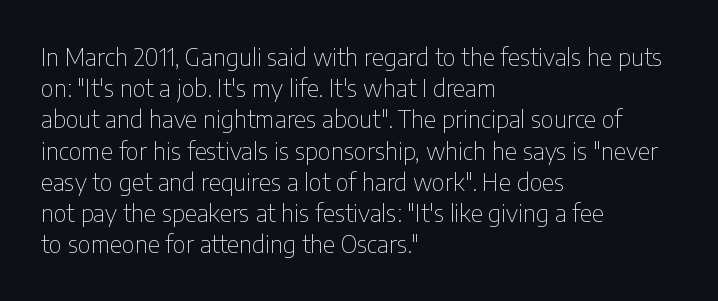
The image shows 24 px text type, upright; set left-aligned, normal line spacing (1.3x), normal letter spacing, not underlined.
